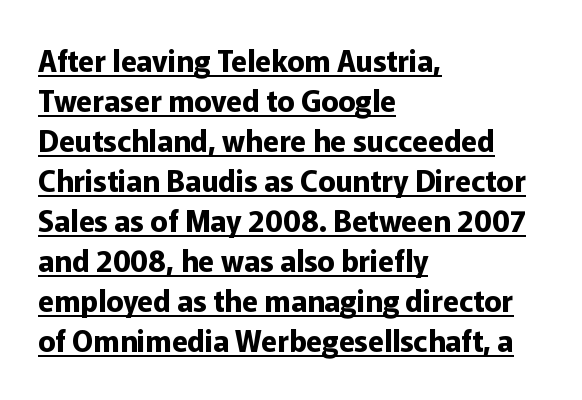
Rendered with straight, roman letterforms. A full-strength bold gives these letters their thick strokes. The face used here is proportionally spaced, like ordinary book or web type. A normal amount of white space separates one row of letters from the next. Descenders here cross a horizontal rule under the line.
